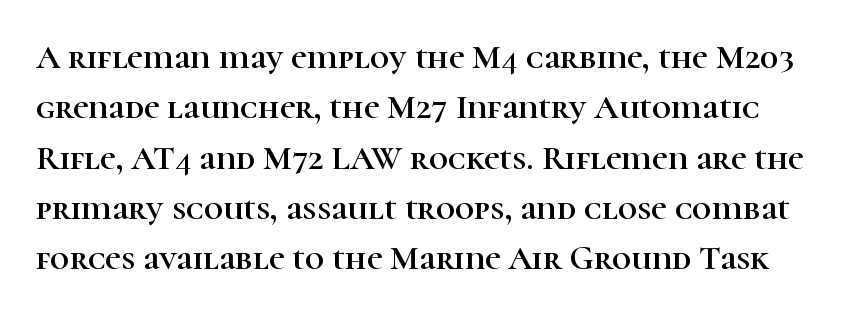
Serif or sans? Serif — the stroke terminals have little feet. How are the letters spaced? Ordinarily, with no added tracking. Check under the words: just untouched page. The passage shown stacks its lines at a standard gap.
